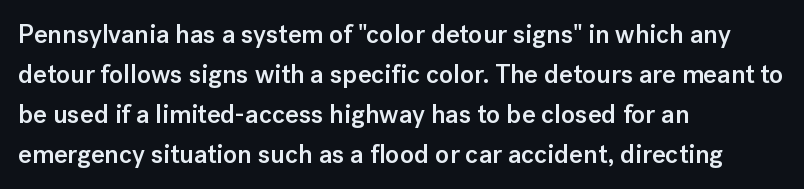
Q: Is the text bold? A: Semi-bold.
Q: Is the text italic (slanted)? A: No, it is upright.
Q: Is the text underlined? A: No.
Q: How is the paragraph aligned? A: Left-aligned.
Q: Is the spacing between letters normal or unusually wide? A: Normal.
Q: Is the spacing between lines tight, normal or loose? A: Normal.
